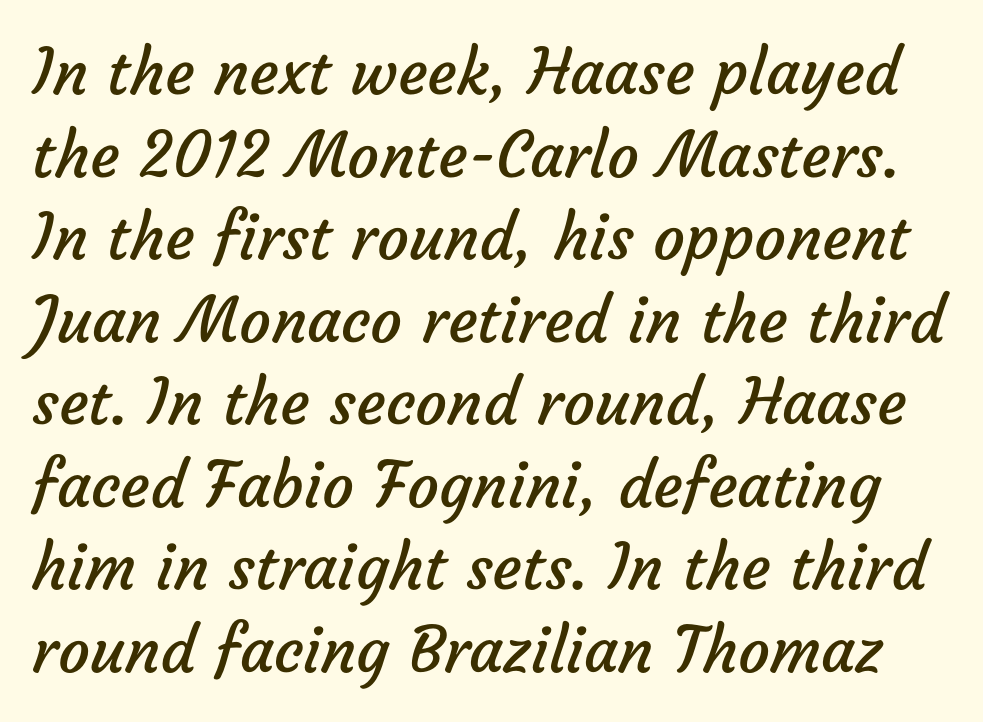
Do the characters align in a grid? No, the font is proportional. The face used here is rendered with its standard letterfit. These lines sit exactly where default settings would place them. Bare-footed words on every line.
